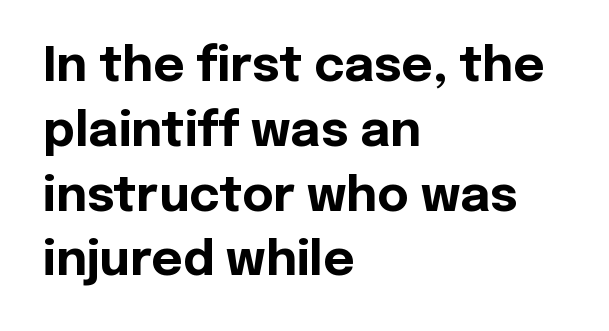
The image shows 48 px bold sans-serif type, upright; set left-aligned, normal line spacing (1.35x), normal letter spacing, not underlined; a medium x-height.
